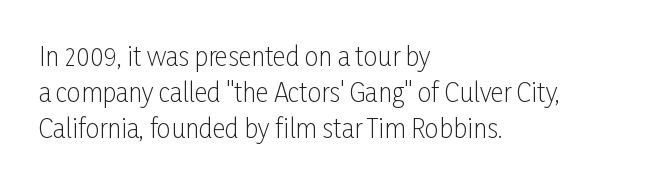
Q: Is the text bold? A: No.
Q: Is the text italic (slanted)? A: No, it is upright.
Q: Is the text underlined? A: No.
Q: How is the paragraph aligned? A: Left-aligned.
Q: Is the spacing between letters normal or unusually wide? A: Normal.
Q: Is the spacing between lines tight, normal or loose? A: Normal.
